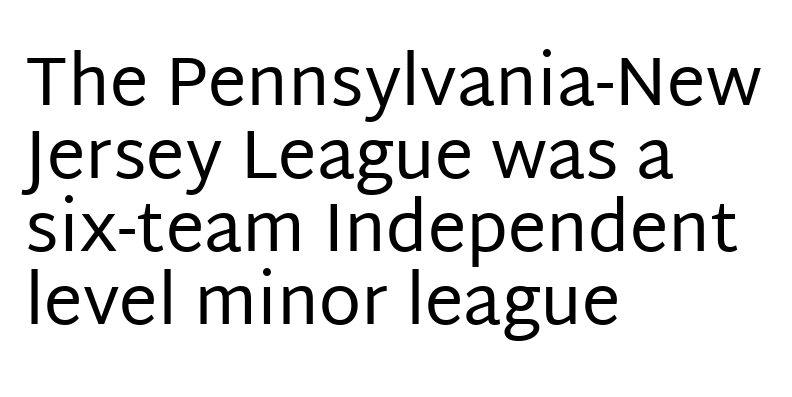
{"serif": "no", "italic": "no", "bold": "no", "weight": "regular", "width": "normal", "stroke_contrast": "low", "x_height": "large", "monospaced": "no", "underline": "no", "align": "left", "line_spacing": "tight", "line_spacing_ratio": 1.06, "letter_spacing": "normal", "letter_spacing_em": 0.0, "glyph_px": 69}
